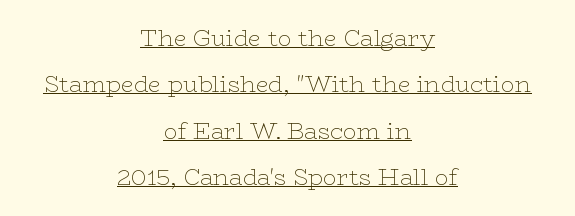
Q: Is the text bold? A: No.
Q: Is the text italic (slanted)? A: No, it is upright.
Q: Is the text underlined? A: Yes.
Q: How is the paragraph aligned? A: Centered.
Q: Is the spacing between letters normal or unusually wide? A: Normal.
Q: Is the spacing between lines tight, normal or loose? A: Loose.
